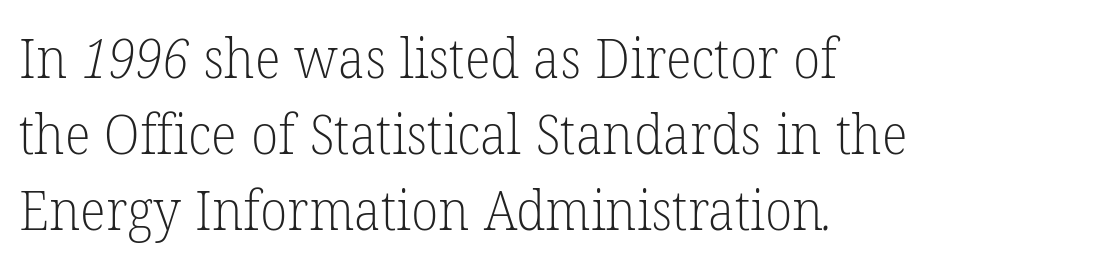
{"serif": "yes", "bold": "no", "weight": "light", "width": "normal", "stroke_contrast": "low", "x_height": "medium", "monospaced": "no", "underline": "no", "align": "left", "line_spacing": "normal", "line_spacing_ratio": 1.38, "letter_spacing": "normal", "letter_spacing_em": 0.0, "glyph_px": 55}
